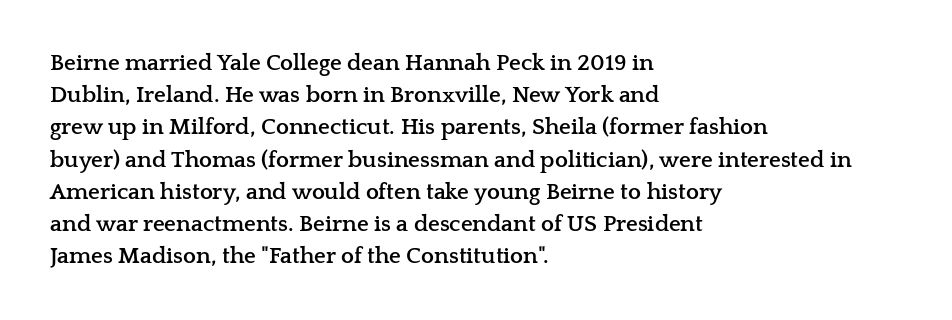
The image shows 23 px bold type, upright; set left-aligned, normal line spacing (1.4x), normal letter spacing, not underlined.
